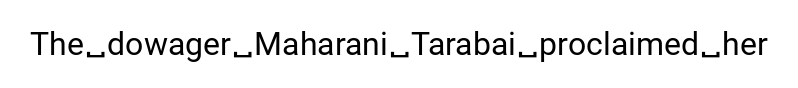
The rendering keeps characters at their native spacing. Each letter's strokes conclude bluntly, with no projecting serifs. Heaviness? Minimal to ordinary, like unemphasized prose. Clear beneath every line of the passage. Character widths vary here, with narrow letters taking less room than wide ones.
